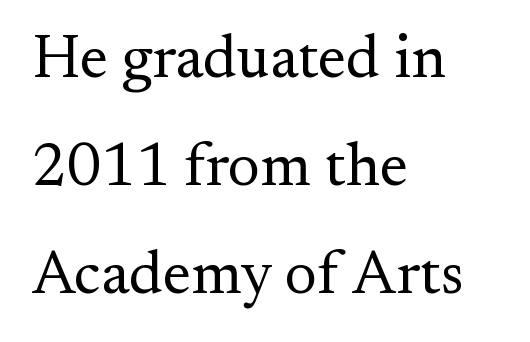
{"serif": "yes", "italic": "no", "bold": "no", "weight": "regular", "width": "normal", "stroke_contrast": "medium", "x_height": "small", "monospaced": "no", "underline": "no", "align": "left", "line_spacing_ratio": 1.77, "letter_spacing": "normal", "letter_spacing_em": 0.0, "glyph_px": 61}
